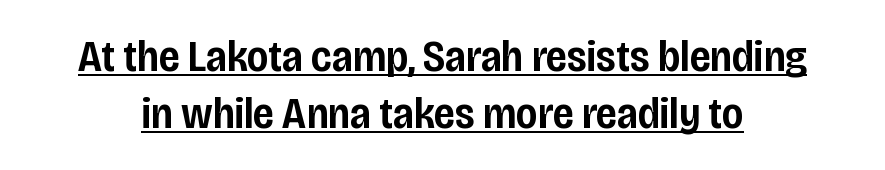
Q: Is the text bold? A: Semi-bold.
Q: Is the text italic (slanted)? A: No, it is upright.
Q: Is the typeface a serif or a sans-serif typeface? A: Sans-serif.
Q: Is the text underlined? A: Yes.
Q: Is the spacing between letters normal or unusually wide? A: Normal.
Q: Is the spacing between lines tight, normal or loose? A: Normal.
Q: Width (condensed, normal, or wide)? A: Condensed.
Q: Stroke contrast? A: Low.
Q: x-height? A: Large.
Q: Monospaced? A: No.
